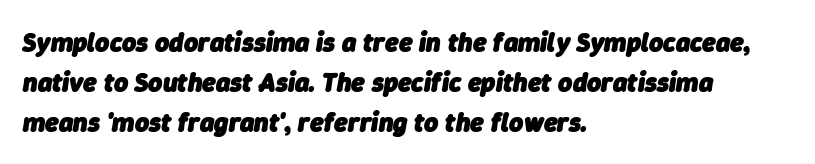
The image shows 27 px bold type, italic (leaning right); set left-aligned, normal line spacing (1.49x), normal letter spacing, not underlined.
